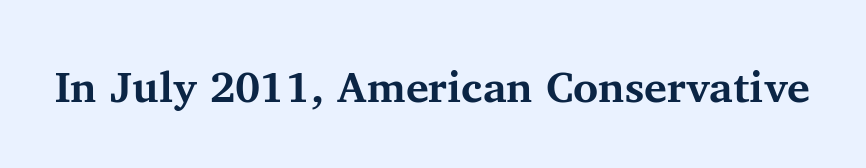
Q: Is the text bold? A: Yes.
Q: Is the text italic (slanted)? A: No, it is upright.
Q: Is the typeface a serif or a sans-serif typeface? A: Serif.
Q: Is the text underlined? A: No.
Q: Is the spacing between letters normal or unusually wide? A: Normal.
Q: Width (condensed, normal, or wide)? A: Normal.
Q: Stroke contrast? A: Medium.
Q: x-height? A: Medium.
Q: Monospaced? A: No.
